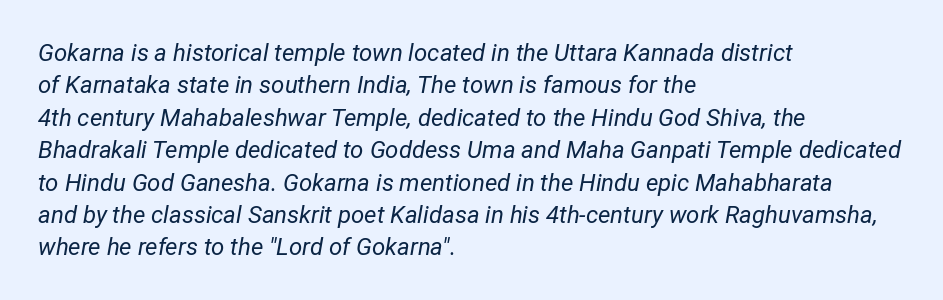
{"italic": "yes", "lean": "right", "slant_degrees": 12, "bold": "no", "underline": "no", "align": "left", "line_spacing": "normal", "line_spacing_ratio": 1.35, "letter_spacing": "normal", "letter_spacing_em": 0.0, "glyph_px": 24}
